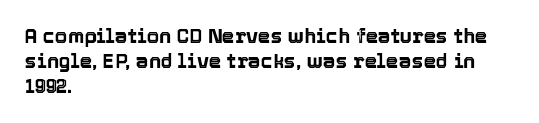
These lines keep a tight, regular rhythm from letter to letter. Successive baselines arrive at the customary interval. Unmarked baselines from the first word to the last. Casual observation: everything's shoved over to the left. This sample uses an upright cut, with every glyph sitting square on the baseline.
